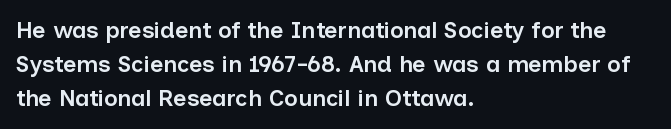
The type is set solid horizontally, with unmodified tracking. Letters rest on an invisible, unmarked baseline. The lettering holds an erect, upright posture throughout. Typeset ragged right — the left edge is the straight one. The block of text has a typical density, with ordinary space between rows.
